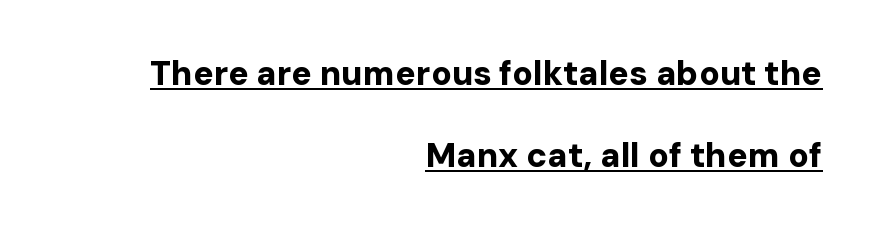
The image shows 34 px bold sans-serif type, upright; set right-aligned, loose line spacing (2.4x), normal letter spacing, underlined; low stroke contrast and a medium x-height.
